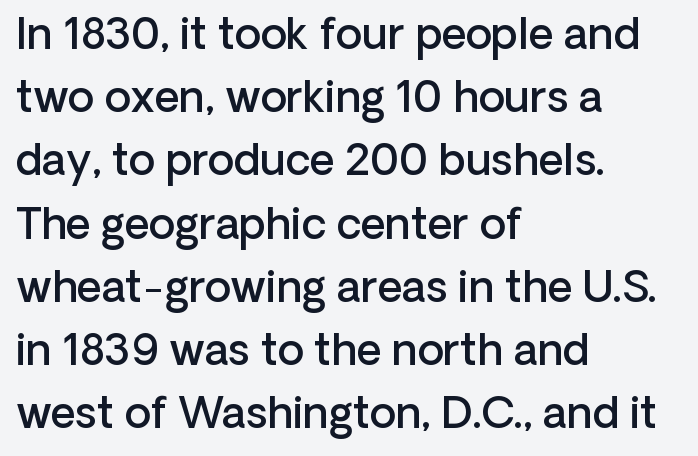
{"serif": "no", "italic": "no", "bold": "semi", "weight": "semibold", "width": "normal", "stroke_contrast": "low", "x_height": "medium", "monospaced": "no", "underline": "no", "align": "left", "line_spacing": "normal", "line_spacing_ratio": 1.47, "letter_spacing": "normal", "letter_spacing_em": 0.0, "glyph_px": 43}
